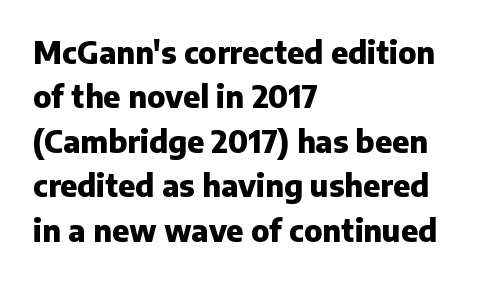
{"serif": "no", "italic": "no", "bold": "yes", "weight": "heavy", "width": "normal", "stroke_contrast": "low", "x_height": "medium", "monospaced": "no", "underline": "no", "align": "left", "line_spacing": "normal", "line_spacing_ratio": 1.48, "letter_spacing": "normal", "letter_spacing_em": 0.0, "glyph_px": 30}
